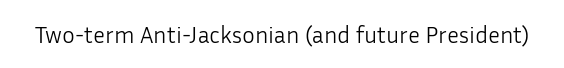
Only glyphs here, with clear space below each row. Notice how the stems are strictly vertical — no italics here. Between one letter and the next there's only the usual sliver of space. Is this a heavy cut? Hardly; it is regular or lighter.
